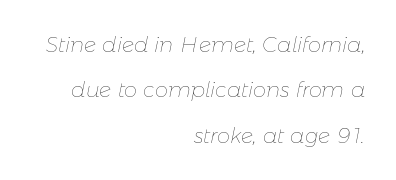
{"italic": "yes", "lean": "right", "slant_degrees": 11, "bold": "no", "underline": "no", "align": "right", "line_spacing": "loose", "line_spacing_ratio": 2.16, "letter_spacing": "normal", "letter_spacing_em": 0.0, "glyph_px": 21}
